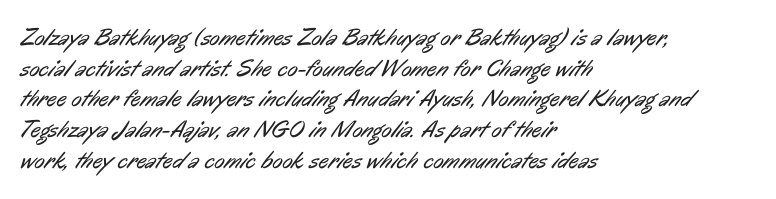
{"bold": "no", "underline": "no", "align": "left", "line_spacing": "normal", "line_spacing_ratio": 1.28, "letter_spacing": "normal", "letter_spacing_em": 0.0, "glyph_px": 24}
